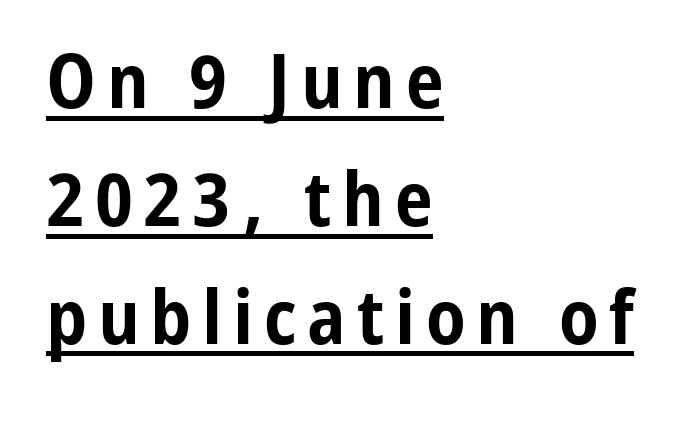
The typography opts for an upright posture over an oblique one. Spacing verdict: proportional, widths tailored to each character. Every row of glyphs begins at an identical x-position on the left. You'd pick this weight for a headline — it's a proper bold. Descenders here cross a horizontal rule under the line.
